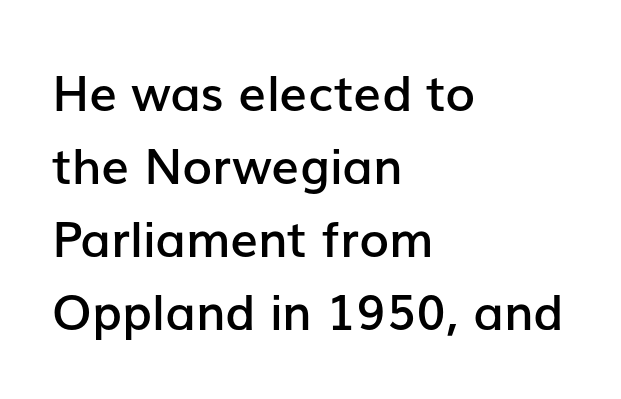
The image shows 49 px semibold sans-serif type, upright; set left-aligned, normal line spacing (1.49x), normal letter spacing, not underlined; low stroke contrast and a medium x-height.
